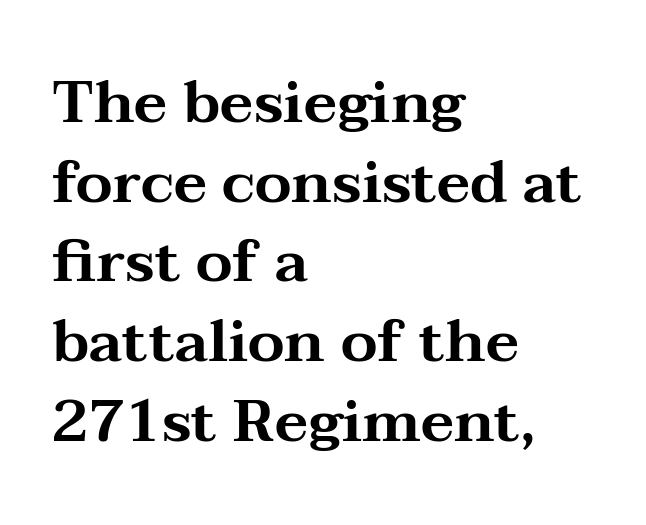
Inter-character spacing is left at the font's built-in metrics. In CSS terms this would be text-align: left. The baseline area is clear. The letters carry serifs — small finishing strokes at the ends of their stems.
